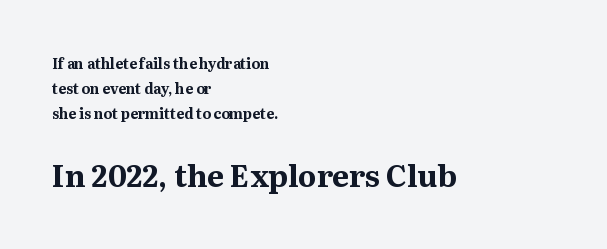
The image shows 30 px bold serif type, upright; set left-aligned, line spacing 1.78x, normal letter spacing, not underlined; the second (bottom) block is 2.14x larger; medium stroke contrast and a medium x-height.
